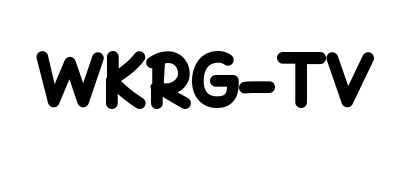
What kind of face is this? One without serifs — a sans. Standard letterfit; no display-style spreading of the glyphs. Each letter keeps its own natural width here, so spacing adapts to shape. Upright lettering throughout. Letters rest on an invisible, unmarked baseline.
